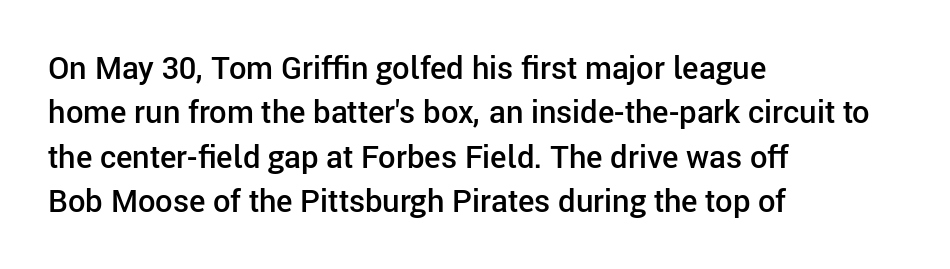
Q: Is the text bold? A: Semi-bold.
Q: Is the text italic (slanted)? A: No, it is upright.
Q: Is the typeface a serif or a sans-serif typeface? A: Sans-serif.
Q: Is the text underlined? A: No.
Q: How is the paragraph aligned? A: Left-aligned.
Q: Is the spacing between letters normal or unusually wide? A: Normal.
Q: Is the spacing between lines tight, normal or loose? A: Normal.
Q: Width (condensed, normal, or wide)? A: Normal.
Q: Stroke contrast? A: Low.
Q: x-height? A: Medium.
Q: Monospaced? A: No.
